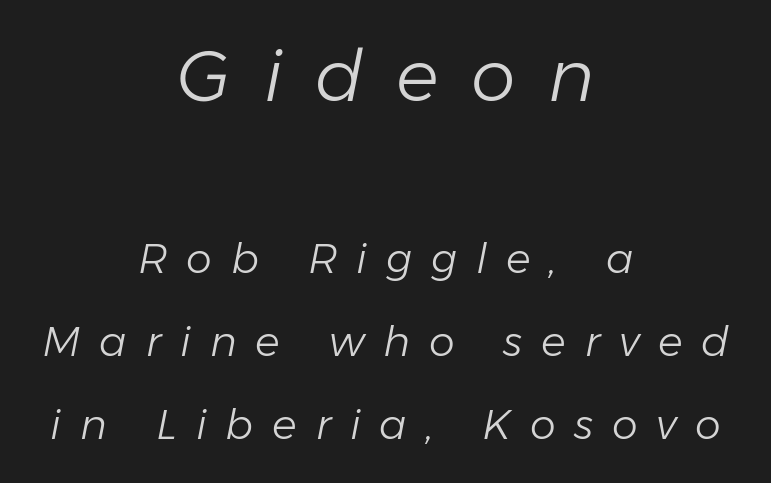
{"italic": "yes", "lean": "right", "slant_degrees": 11, "bold": "no", "weight": "light", "width": "normal", "stroke_contrast": "low", "x_height": "medium", "monospaced": "no", "underline": "no", "align": "center", "line_spacing": "loose", "line_spacing_ratio": 2.03, "letter_spacing": "wide", "letter_spacing_em": 0.46, "larger_block": "first", "size_ratio": 1.73, "glyph_px": 71}
